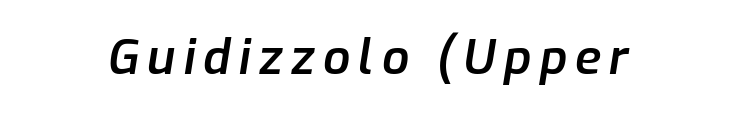
The baseline area is clear. The letters advance in unequal steps, a hallmark of proportional type. The whole block is typeset with a tilt. A somewhat darkened texture: the type is semibold rather than bold.
